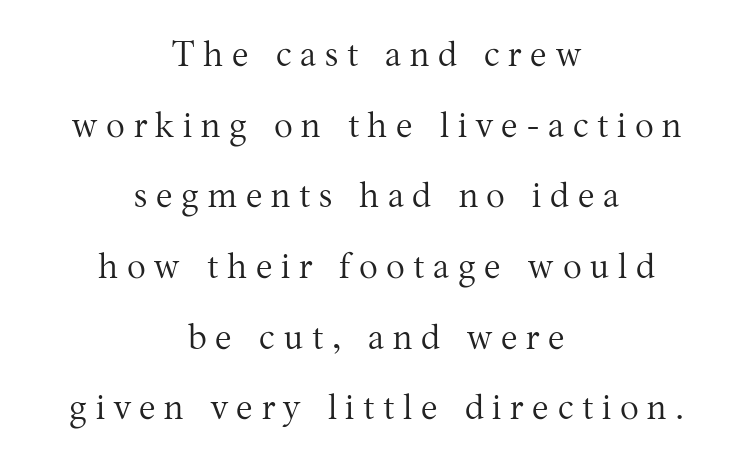
Q: Is the text bold? A: No.
Q: Is the text italic (slanted)? A: No, it is upright.
Q: Is the typeface a serif or a sans-serif typeface? A: Serif.
Q: Is the text underlined? A: No.
Q: How is the paragraph aligned? A: Centered.
Q: Is the spacing between letters normal or unusually wide? A: Unusually wide.
Q: Is the spacing between lines tight, normal or loose? A: Loose.
Q: Width (condensed, normal, or wide)? A: Normal.
Q: Stroke contrast? A: Medium.
Q: x-height? A: Medium.
Q: Monospaced? A: No.
